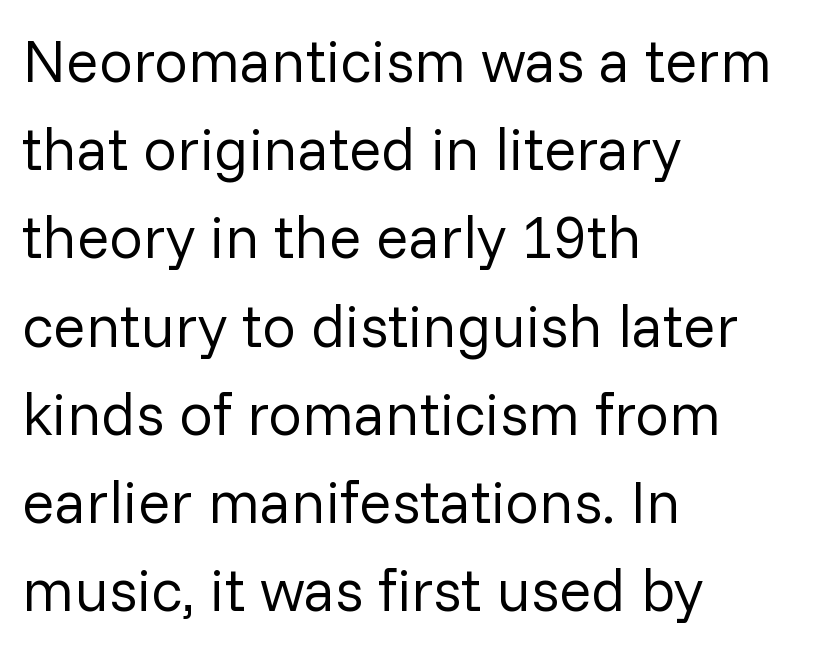
Q: Is the text bold? A: No.
Q: Is the text italic (slanted)? A: No, it is upright.
Q: Is the typeface a serif or a sans-serif typeface? A: Sans-serif.
Q: Is the text underlined? A: No.
Q: How is the paragraph aligned? A: Left-aligned.
Q: Is the spacing between letters normal or unusually wide? A: Normal.
Q: Is the spacing between lines tight, normal or loose? A: Normal.
Q: Width (condensed, normal, or wide)? A: Normal.
Q: Stroke contrast? A: Low.
Q: x-height? A: Medium.
Q: Monospaced? A: No.
